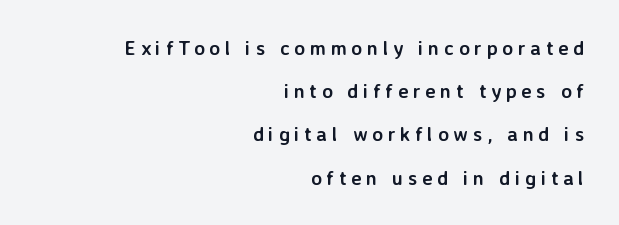
What's the leading like? Stretched, with rows far apart. Each glyph is drawn with heavy, bold strokes. Layout note: lines flush right. Substantial extra tracking has been applied to these lines. Rendered with straight, roman letterforms.
